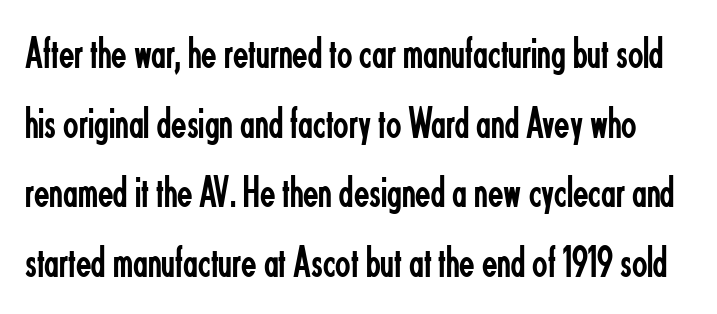
Type without underlining. When letters stand straight like this, we call the style roman or upright. The face used here is proportionally spaced, like ordinary book or web type. The letterforms sit at book weight or below. Students, note that the glyphs here touch the page at normal intervals. This sample uses a sans-serif face.
